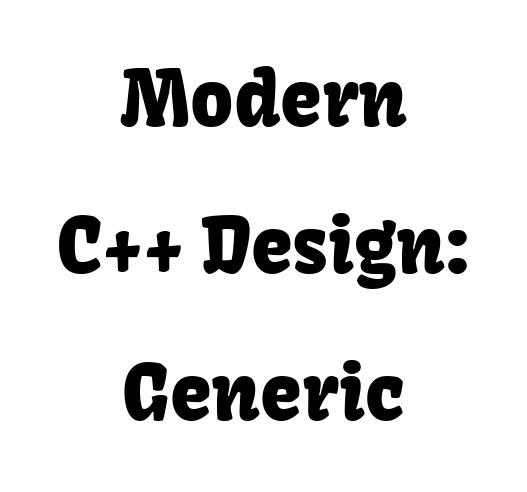
Q: Is the text italic (slanted)? A: No, it is upright.
Q: Is the typeface a serif or a sans-serif typeface? A: Sans-serif.
Q: Is the text underlined? A: No.
Q: How is the paragraph aligned? A: Centered.
Q: Is the spacing between letters normal or unusually wide? A: Normal.
Q: Is the spacing between lines tight, normal or loose? A: Loose.
Q: Width (condensed, normal, or wide)? A: Normal.
Q: Stroke contrast? A: Low.
Q: x-height? A: Medium.
Q: Monospaced? A: No.
